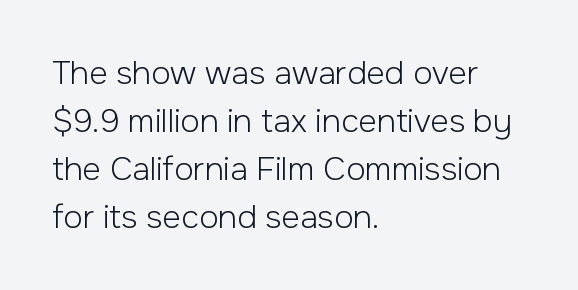
The image shows 32 px light sans-serif type, upright; set left-aligned, normal line spacing (1.5x), normal letter spacing, not underlined; low stroke contrast and a medium x-height.
